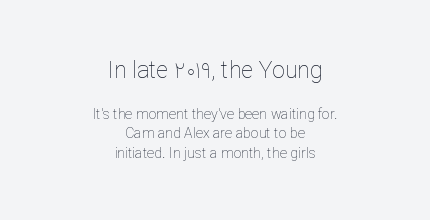
The image shows 23 px text type, upright; set centered, normal line spacing (1.38x), normal letter spacing, not underlined; the first (top) block is 1.64x larger.
